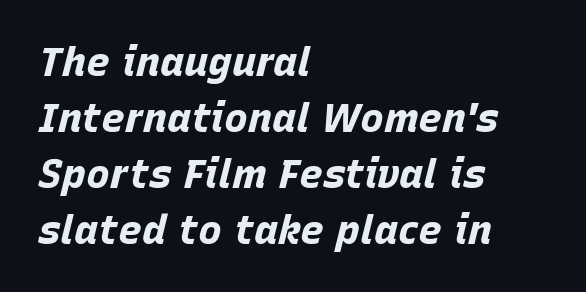
The image shows 40 px bold type, italic (leaning right); set left-aligned, normal line spacing (1.4x), normal letter spacing, not underlined; low stroke contrast and a large x-height.
